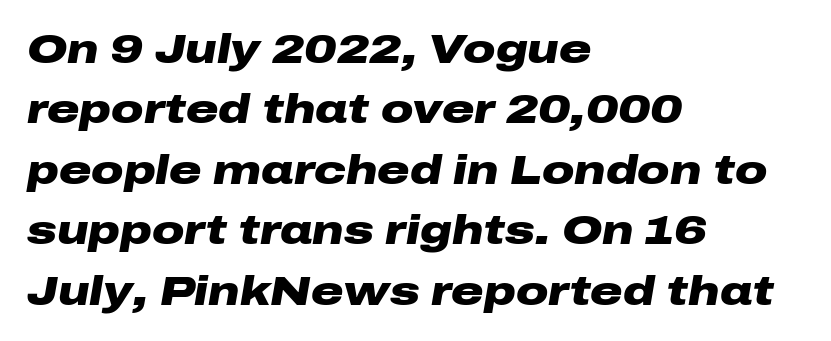
The typography opts for an oblique posture over an upright one. Is the type bold? Yes — the strokes are clearly thick and heavy. Typeset ragged right — the left edge is the straight one. The passage shown is typed in a proportional face where columns would drift.
